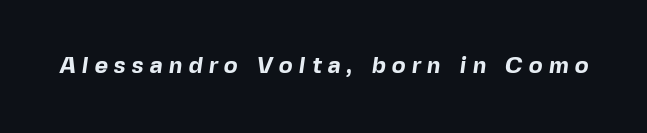
The image shows 23 px bold type; set unusually wide letter spacing (+0.27 em), not underlined.
